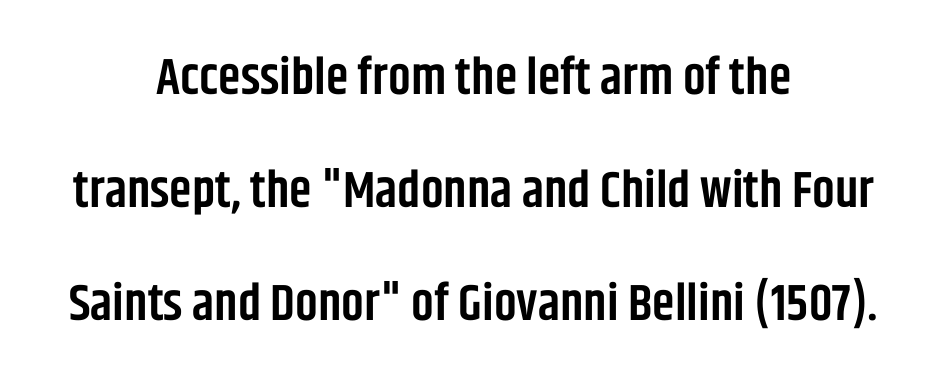
Unlike a traditional serif, this face leaves its strokes unadorned. Notice how the stems are strictly vertical — no italics here. The area under the type is left untouched. The lines in this sample share a center point and differ in where they start and stop. The leading is generous, giving the passage an open texture.
